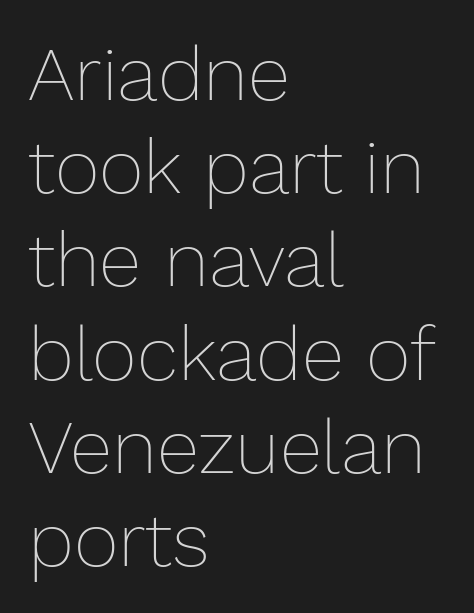
The image shows 77 px thin type, upright; set left-aligned, line spacing 1.21x, normal letter spacing, not underlined; low stroke contrast and a medium x-height.
